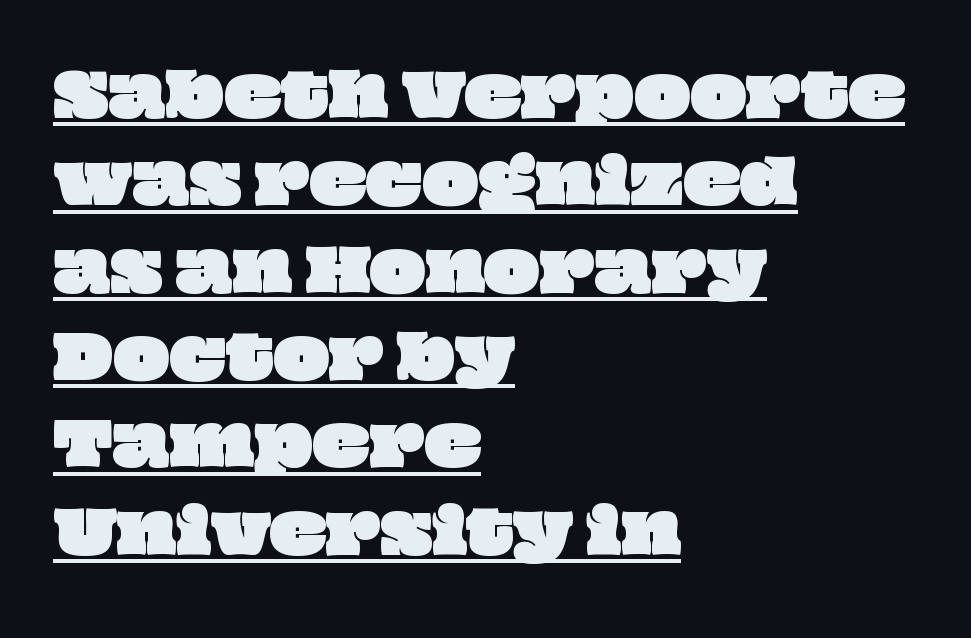
{"width": "wide", "stroke_contrast": "low", "x_height": "large", "monospaced": "no", "underline": "yes", "align": "left", "line_spacing": "normal", "line_spacing_ratio": 1.48, "letter_spacing": "normal", "letter_spacing_em": 0.0, "glyph_px": 59}
